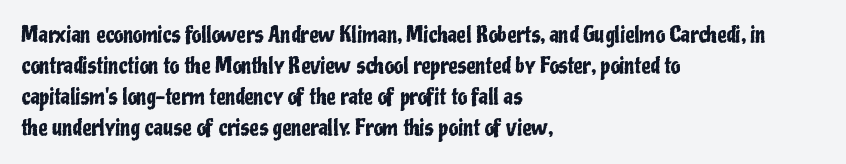
Does the copy run flush right? No — it runs flush left. The specimen reads as upright at a glance. Between one letter and the next there's only the usual sliver of space. The designer left line spacing at the default.
